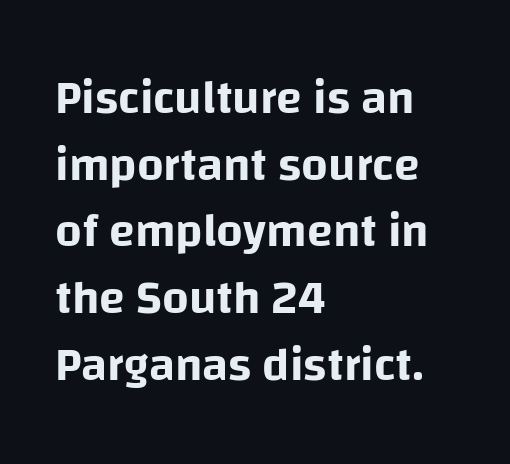
The lettering holds an erect, upright posture throughout. Clear beneath every line of the passage. Successive baselines arrive at the customary interval. Varying glyph widths throughout — classic text-font behaviour. Does extra space separate the letters? No, they use regular spacing.
